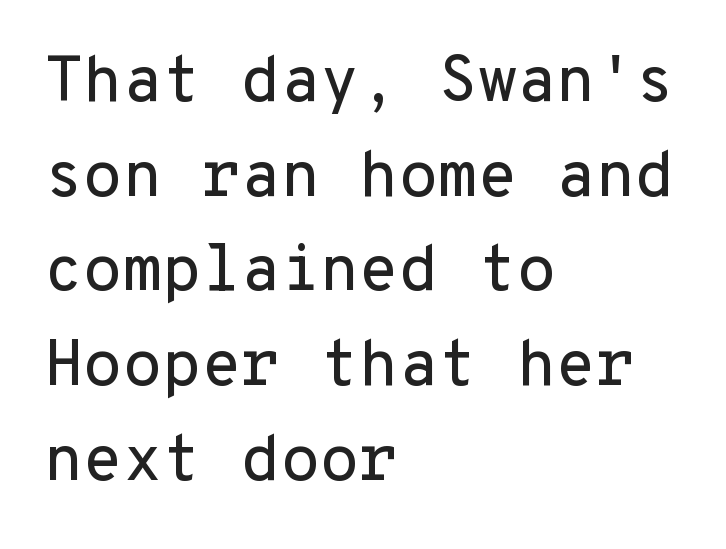
Q: Is the text italic (slanted)? A: No, it is upright.
Q: Is the typeface a serif or a sans-serif typeface? A: Sans-serif.
Q: Is the text underlined? A: No.
Q: How is the paragraph aligned? A: Left-aligned.
Q: Is the spacing between letters normal or unusually wide? A: Normal.
Q: Is the spacing between lines tight, normal or loose? A: Normal.
Q: Width (condensed, normal, or wide)? A: Normal.
Q: Stroke contrast? A: Low.
Q: x-height? A: Medium.
Q: Monospaced? A: Yes.
